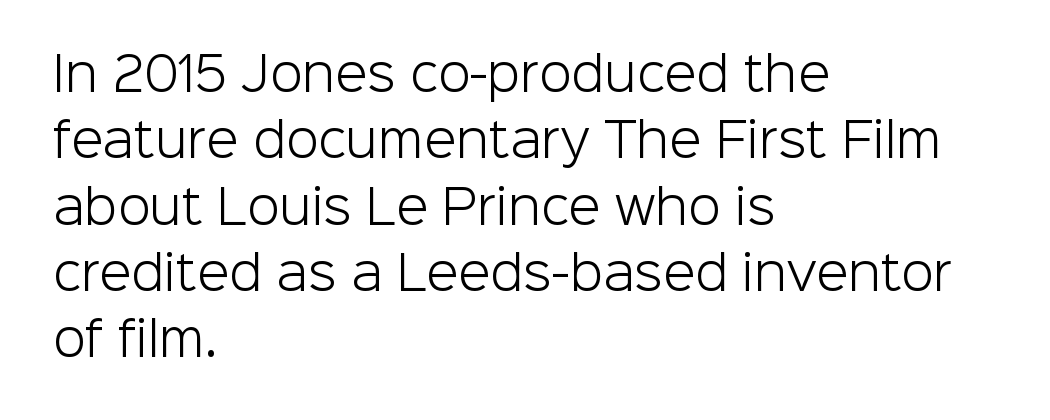
The image shows 47 px light sans-serif type, upright; set left-aligned, normal line spacing (1.41x), normal letter spacing, not underlined; low stroke contrast and a medium x-height.
